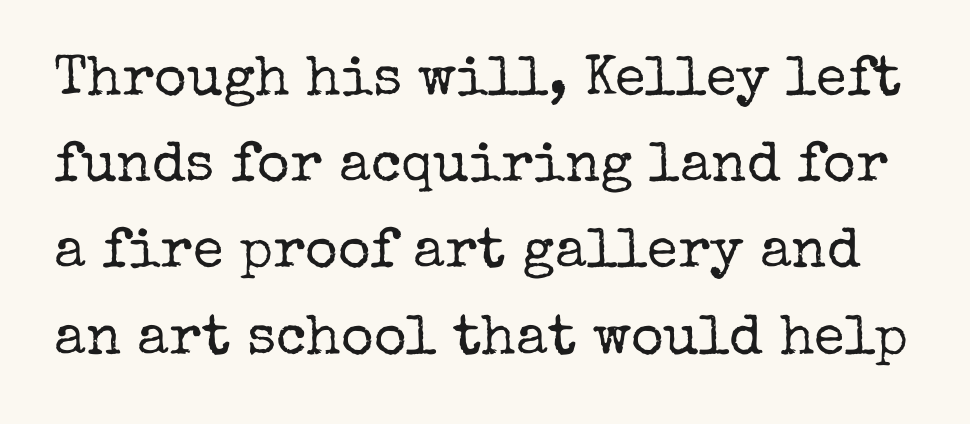
Q: Is the text bold? A: No.
Q: Is the text italic (slanted)? A: No, it is upright.
Q: Is the typeface a serif or a sans-serif typeface? A: Serif.
Q: Is the text underlined? A: No.
Q: Is the spacing between letters normal or unusually wide? A: Normal.
Q: Is the spacing between lines tight, normal or loose? A: Normal.
Q: Width (condensed, normal, or wide)? A: Normal.
Q: Stroke contrast? A: Low.
Q: x-height? A: Medium.
Q: Monospaced? A: No.
